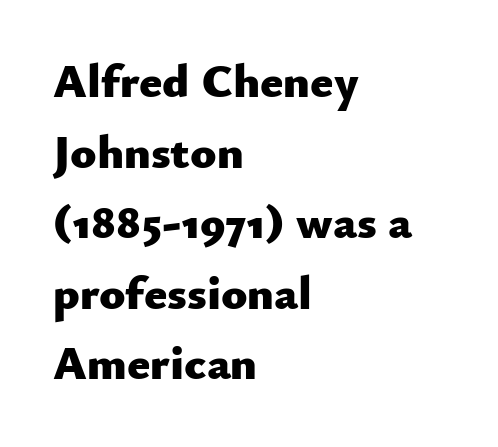
On the weight axis this lands at bold, roughly 700. Stroke terminals: plain, sans-serif. Is this a fixed-width face? No — the glyphs have proportional, varying widths. Unmarked baselines from the first word to the last.
